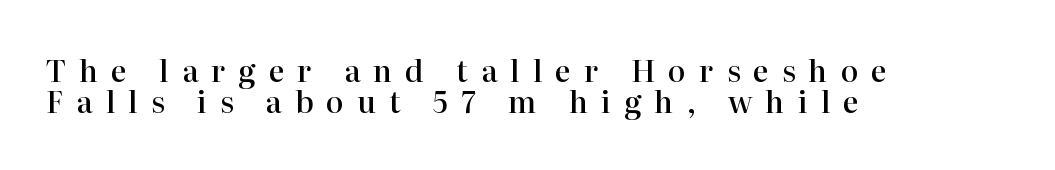
Q: Is the text bold? A: Semi-bold.
Q: Is the text italic (slanted)? A: No, it is upright.
Q: Is the typeface a serif or a sans-serif typeface? A: Serif.
Q: Is the text underlined? A: No.
Q: How is the paragraph aligned? A: Left-aligned.
Q: Is the spacing between letters normal or unusually wide? A: Unusually wide.
Q: Is the spacing between lines tight, normal or loose? A: Tight.
Q: Width (condensed, normal, or wide)? A: Normal.
Q: Stroke contrast? A: High.
Q: x-height? A: Medium.
Q: Monospaced? A: No.
